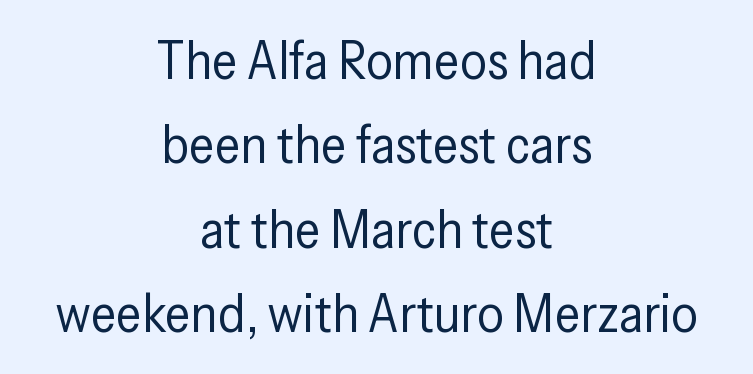
Regarding serifs, this sample does without them. The characters are drawn with everyday or finer stroke widths. Caption: multi-line text, centered on the measure. The letters advance in unequal steps, a hallmark of proportional type. Vertical strokes here are truly vertical. What stands out about the letter spacing? Nothing — it is the standard amount.
